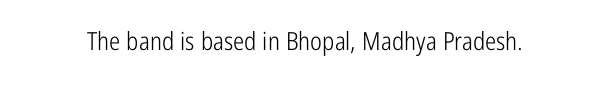
{"italic": "no", "bold": "no", "underline": "no", "letter_spacing": "normal", "letter_spacing_em": 0.0, "glyph_px": 25}
